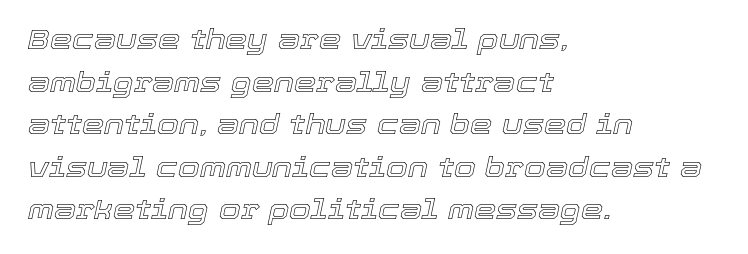
{"italic": "yes", "lean": "right", "slant_degrees": 12, "width": "normal", "x_height": "medium", "monospaced": "no", "underline": "no", "align": "left", "line_spacing": "normal", "line_spacing_ratio": 1.52, "letter_spacing": "normal", "letter_spacing_em": 0.0, "glyph_px": 28}
